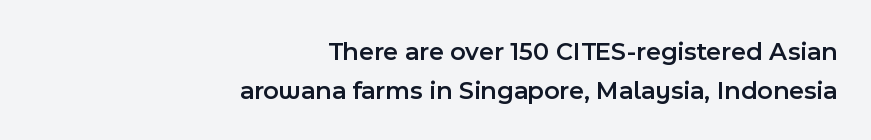
Italic? Not at all — the glyphs are vertical. These lines are set flush right with a ragged left edge. Look at the tracking — it's just the regular setting, nothing added. This block has exactly the height ordinary leading produces. Just letters on the line, the space beneath them empty. A fair bit of extra ink — the face is semibold, not bold.
